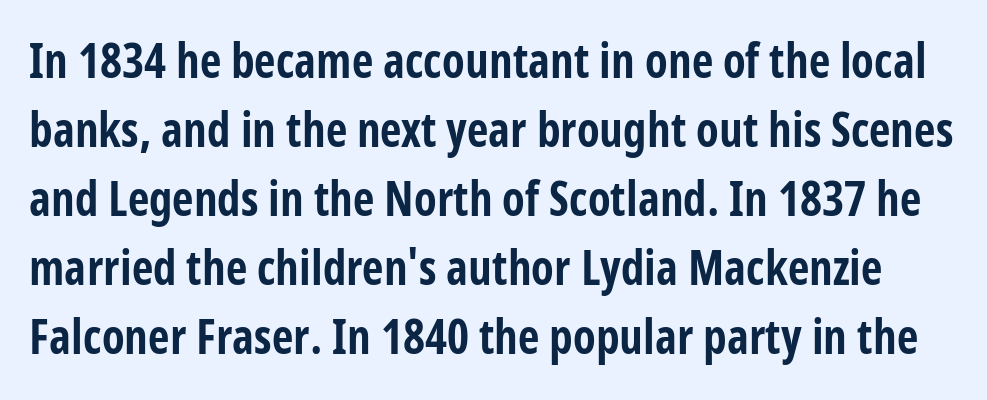
{"serif": "no", "italic": "no", "bold": "yes", "weight": "bold", "width": "condensed", "stroke_contrast": "low", "x_height": "medium", "monospaced": "no", "underline": "no", "line_spacing": "normal", "line_spacing_ratio": 1.47, "letter_spacing": "normal", "letter_spacing_em": 0.0, "glyph_px": 47}
